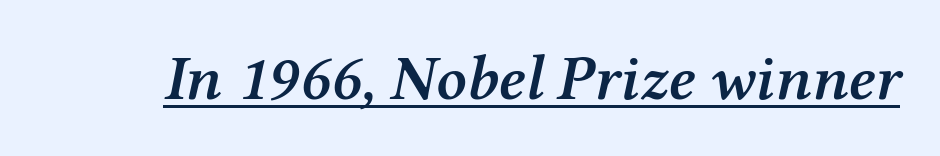
Regarding serifs, this sample has them. Emphasis by weight is partial: semibold. Is this a fixed-width face? No — the glyphs have proportional, varying widths. Nothing unusual about the tracking: characters are spaced as the font intends. The words here are underlined.
